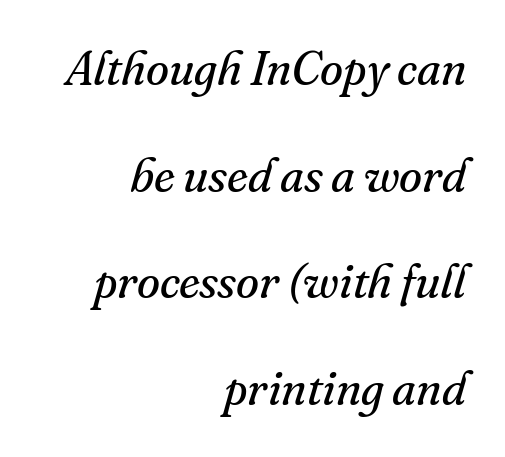
{"serif": "yes", "italic": "yes", "lean": "right", "slant_degrees": 16, "bold": "no", "weight": "regular", "width": "normal", "stroke_contrast": "medium", "x_height": "small", "monospaced": "no", "underline": "no", "align": "right", "line_spacing": "loose", "line_spacing_ratio": 2.27, "letter_spacing": "normal", "letter_spacing_em": 0.0, "glyph_px": 47}
